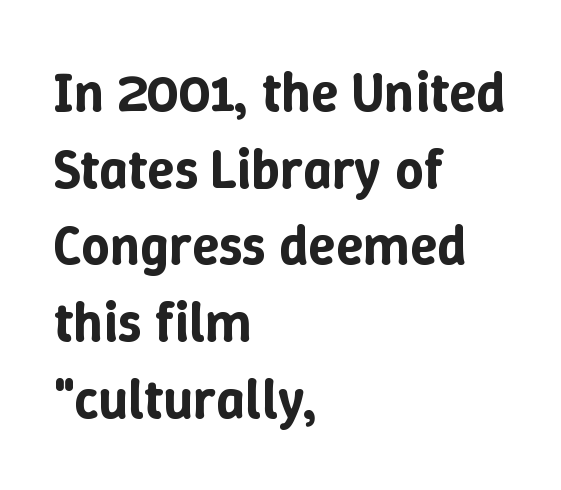
Inter-character spacing is left at the font's built-in metrics. The paragraph shown leans on its left margin. Each new line begins a customary step beneath the previous one. The passage shown is not underscored anywhere. Tall strokes in this sample are plumb rather than angled.
